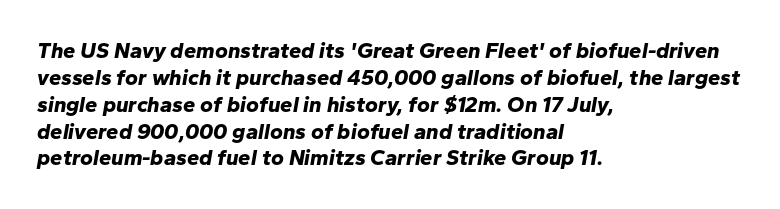
Q: Is the text bold? A: Yes.
Q: Is the text italic (slanted)? A: Yes, it leans right by about 10 degrees.
Q: Is the text underlined? A: No.
Q: How is the paragraph aligned? A: Left-aligned.
Q: Is the spacing between letters normal or unusually wide? A: Normal.
